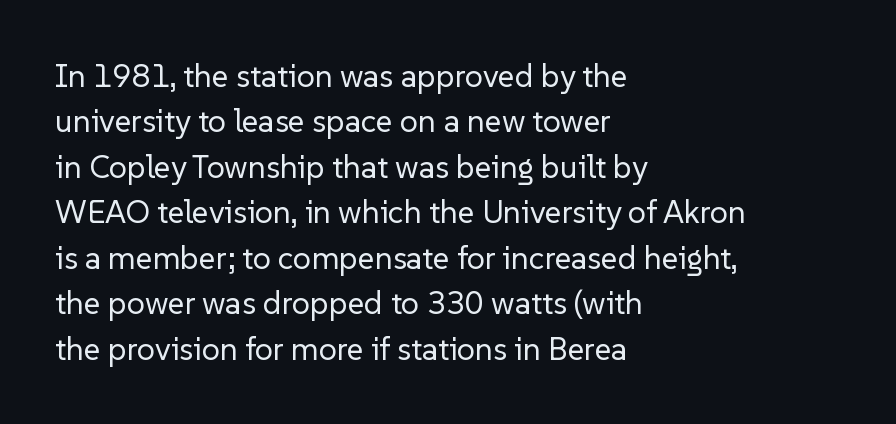
Q: Is the text bold? A: No.
Q: Is the text italic (slanted)? A: No, it is upright.
Q: Is the typeface a serif or a sans-serif typeface? A: Sans-serif.
Q: Is the text underlined? A: No.
Q: How is the paragraph aligned? A: Left-aligned.
Q: Is the spacing between letters normal or unusually wide? A: Normal.
Q: Is the spacing between lines tight, normal or loose? A: Normal.
Q: Width (condensed, normal, or wide)? A: Normal.
Q: Stroke contrast? A: Low.
Q: x-height? A: Medium.
Q: Monospaced? A: No.
